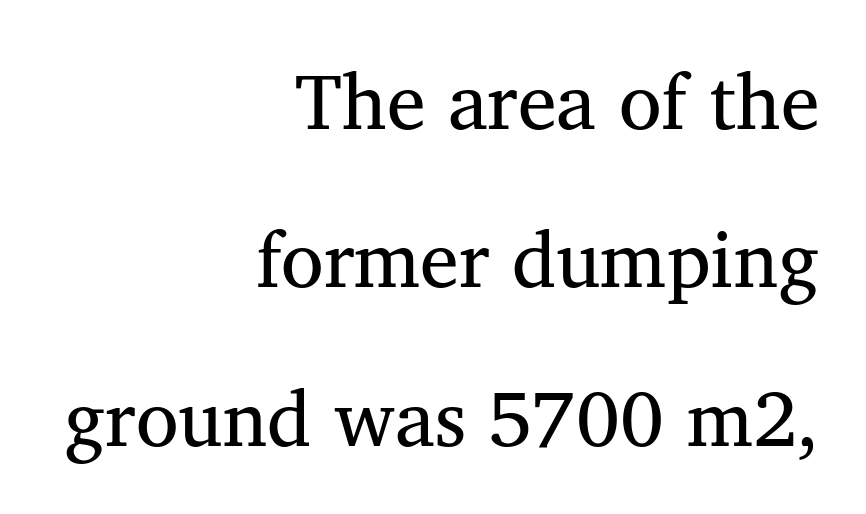
Q: Is the text bold? A: No.
Q: Is the typeface a serif or a sans-serif typeface? A: Serif.
Q: Is the text underlined? A: No.
Q: How is the paragraph aligned? A: Right-aligned.
Q: Is the spacing between letters normal or unusually wide? A: Normal.
Q: Is the spacing between lines tight, normal or loose? A: Loose.
Q: Width (condensed, normal, or wide)? A: Normal.
Q: Stroke contrast? A: Medium.
Q: x-height? A: Medium.
Q: Monospaced? A: No.
